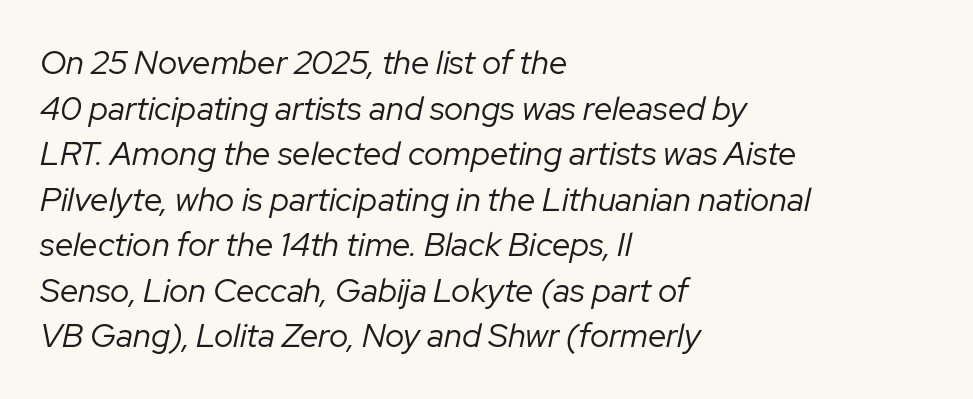
A light-to-regular cut is what we see here. Underlining? Definitely not there. Is the letter spacing exaggerated? No — it looks like the ordinary default. These lines are rendered in a variable-pitch font. Which margin do the lines hug? The left one — the right edge is uneven. Notice how the stems are inclined rather than vertical — that's the hallmark of italics.
